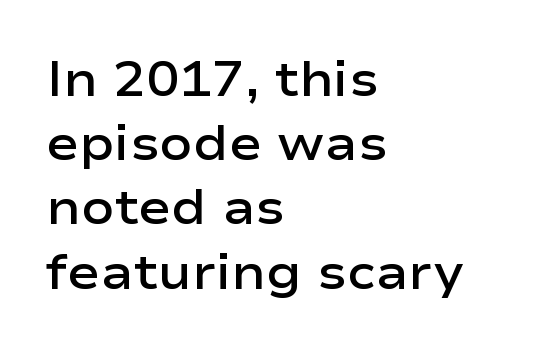
The image shows 49 px semibold, wide sans-serif type, upright; set left-aligned, normal line spacing (1.31x), normal letter spacing, not underlined; low stroke contrast and a medium x-height.
